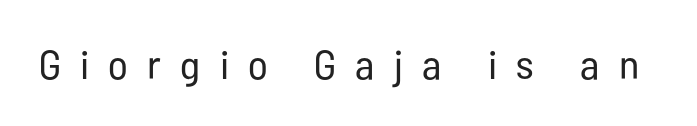
The type is letterspaced generously, with wide tracking. The specimen reads as upright at a glance. The letterforms sit at book weight or below. You could not count columns in this text — the font is proportionally spaced. This rendering employs a face without finishing strokes, i.e., a sans-serif. Plain, unruled lines of type.
